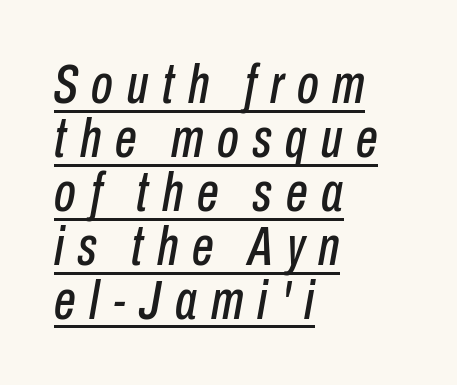
{"italic": "yes", "lean": "right", "slant_degrees": 10, "width": "condensed", "stroke_contrast": "low", "x_height": "medium", "monospaced": "no", "underline": "yes", "align": "left", "line_spacing": "tight", "line_spacing_ratio": 0.98, "letter_spacing": "wide", "letter_spacing_em": 0.25, "glyph_px": 55}
